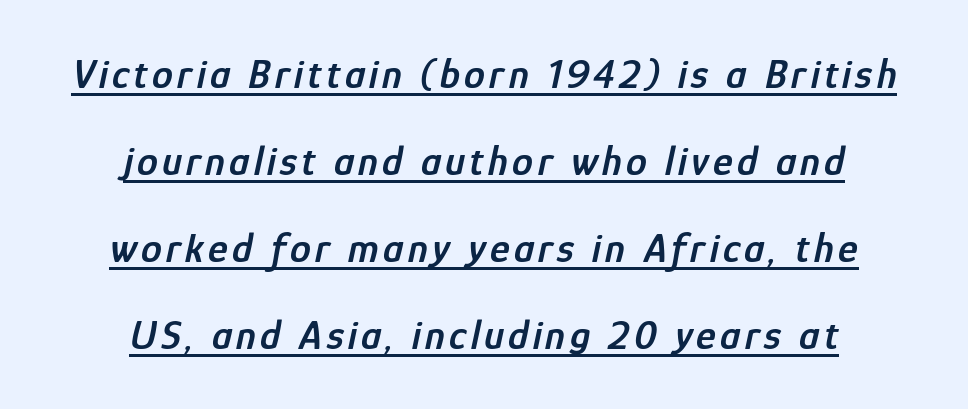
Compared with an ordinary text face, these strokes are moderately heavier — a semibold. This block would shrink considerably if given ordinary leading; it's expanded now. Horizontally, the lines are justified to the midpoint only. Underline: present.
